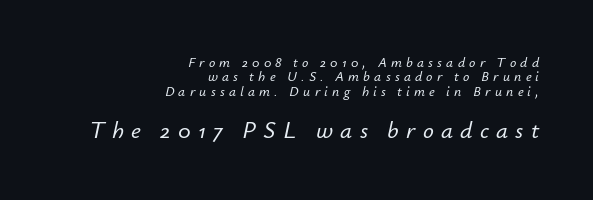
Q: Is the text italic (slanted)? A: Yes, it leans right by about 12 degrees.
Q: Is the text underlined? A: No.
Q: How is the paragraph aligned? A: Right-aligned.
Q: Is the spacing between letters normal or unusually wide? A: Unusually wide.
Q: Is the spacing between lines tight, normal or loose? A: Tight.
Q: Which block of text is set in a larger size, the first (top) or the second (bottom)? A: The second (bottom) one.
